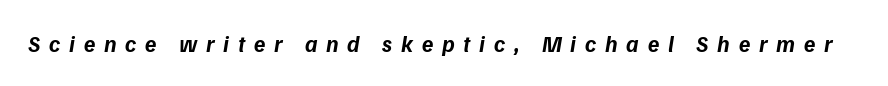
Q: Is the text bold? A: Yes.
Q: Is the text italic (slanted)? A: Yes, it leans right by about 9 degrees.
Q: Is the text underlined? A: No.
Q: Is the spacing between letters normal or unusually wide? A: Unusually wide.
